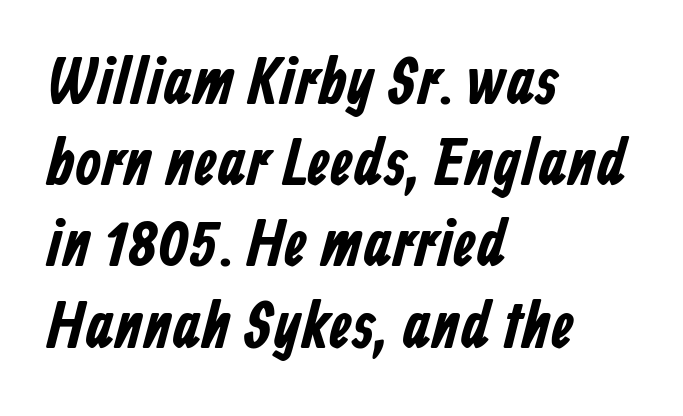
Is this a sans? Yes — the strokes have no serifs. Honestly, the letter spacing is just normal — you wouldn't notice it. These lines are rendered in a variable-pitch font. Type without underlining. The paragraph has a hard left edge and a soft right edge.
